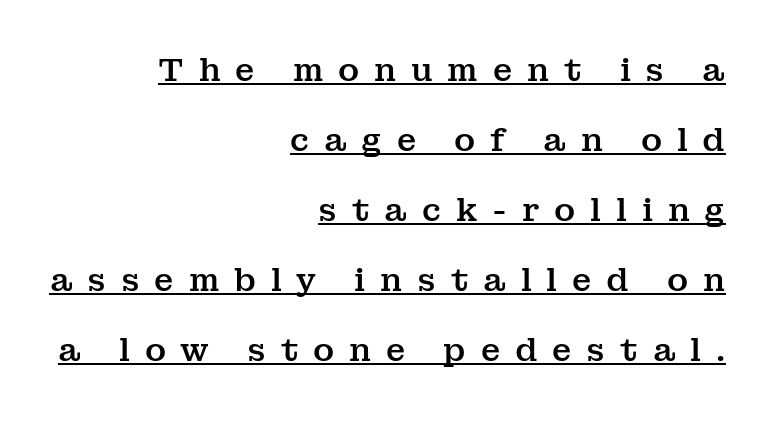
Q: Is the text italic (slanted)? A: No, it is upright.
Q: Is the typeface a serif or a sans-serif typeface? A: Serif.
Q: Is the text underlined? A: Yes.
Q: How is the paragraph aligned? A: Right-aligned.
Q: Is the spacing between letters normal or unusually wide? A: Unusually wide.
Q: Is the spacing between lines tight, normal or loose? A: Loose.
Q: Width (condensed, normal, or wide)? A: Normal.
Q: Stroke contrast? A: Medium.
Q: x-height? A: Medium.
Q: Monospaced? A: No.
